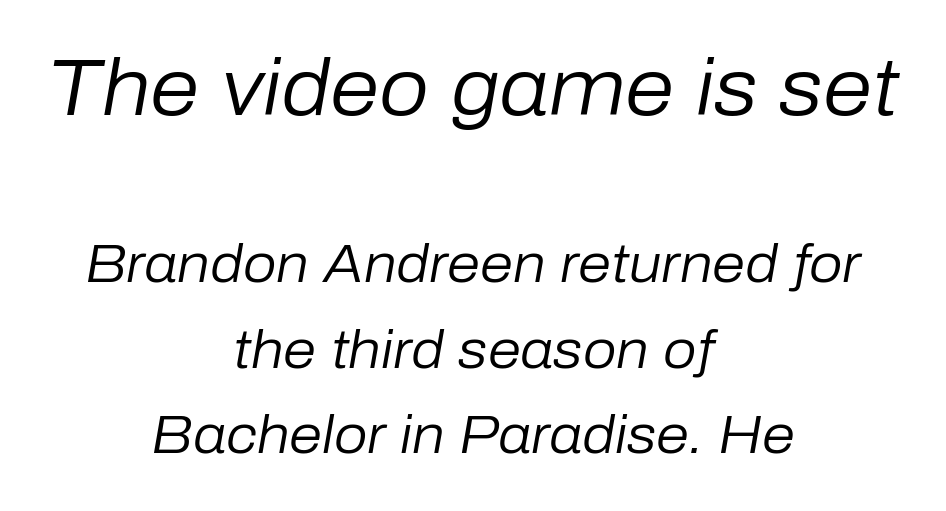
The image shows 79 px regular-weight type, italic (leaning right); set centered, normal line spacing (1.61x), normal letter spacing, not underlined; the first (top) block is 1.49x larger; low stroke contrast and a medium x-height.
